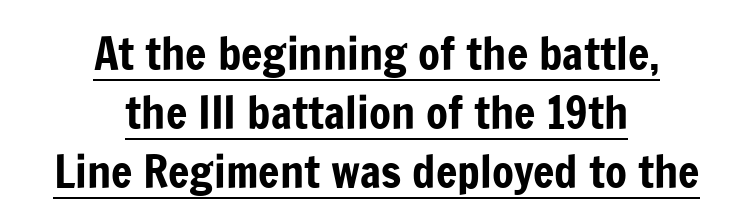
Are there feet on the stems? There aren't — it's a sans. Spacing verdict: proportional, widths tailored to each character. Every word sits above its own underline. Is the block centered? Yes — each line is placed symmetrically about the middle.
